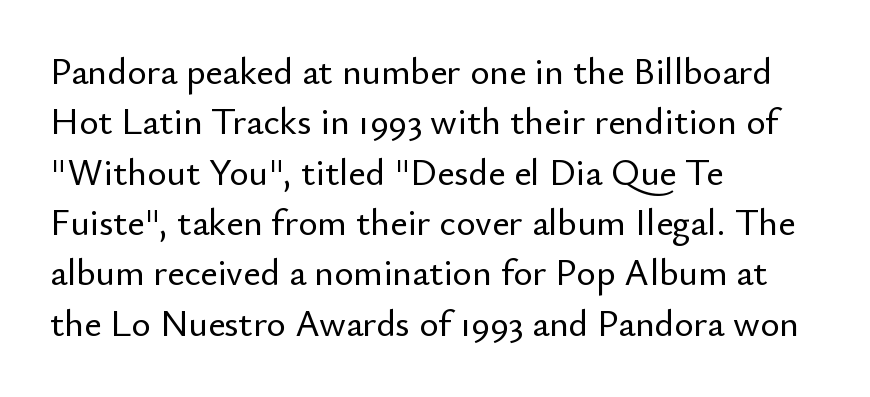
Q: Is the text italic (slanted)? A: No, it is upright.
Q: Is the typeface a serif or a sans-serif typeface? A: Sans-serif.
Q: Is the text underlined? A: No.
Q: How is the paragraph aligned? A: Left-aligned.
Q: Is the spacing between letters normal or unusually wide? A: Normal.
Q: Is the spacing between lines tight, normal or loose? A: Normal.
Q: Width (condensed, normal, or wide)? A: Normal.
Q: Stroke contrast? A: Low.
Q: x-height? A: Small.
Q: Monospaced? A: No.
